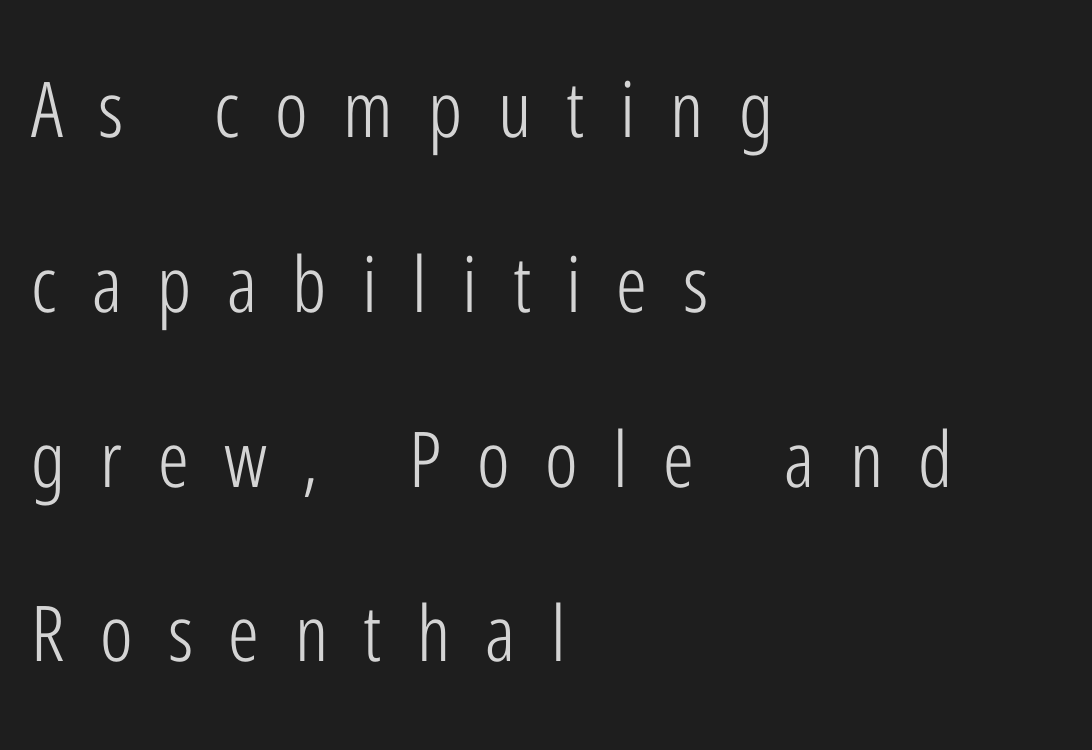
Letter spacing: wide. It's the straight-up-and-down kind of type. If you measured baseline to baseline, you'd find a long distance. Caption: multi-line text, flush left, ragged right. Descenders are the only things crossing below the line.
